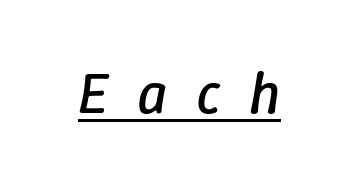
Q: Is the text bold? A: No.
Q: Is the text italic (slanted)? A: Yes, it leans right by about 9 degrees.
Q: Is the text underlined? A: Yes.
Q: Is the spacing between letters normal or unusually wide? A: Unusually wide.
Q: Width (condensed, normal, or wide)? A: Normal.
Q: Stroke contrast? A: Low.
Q: x-height? A: Medium.
Q: Monospaced? A: No.
